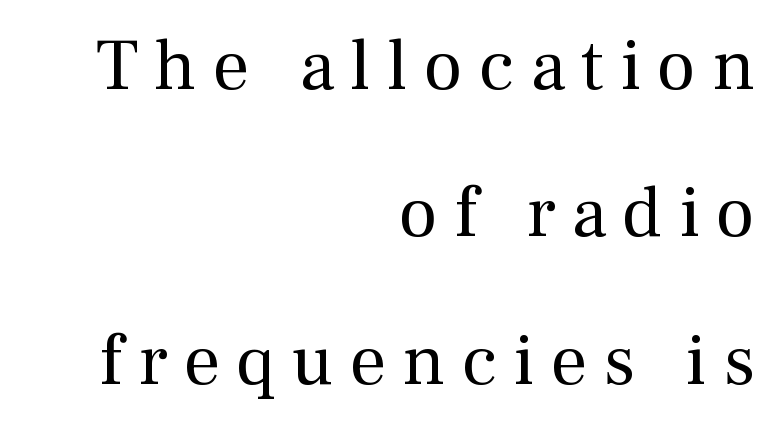
Classification — serif. Character widths vary here, with narrow letters taking less room than wide ones. The letters are spread apart with noticeably loose tracking. Only glyphs here, with clear space below each row. Teacher's note: observe the even right margin — that is flush-right alignment.
